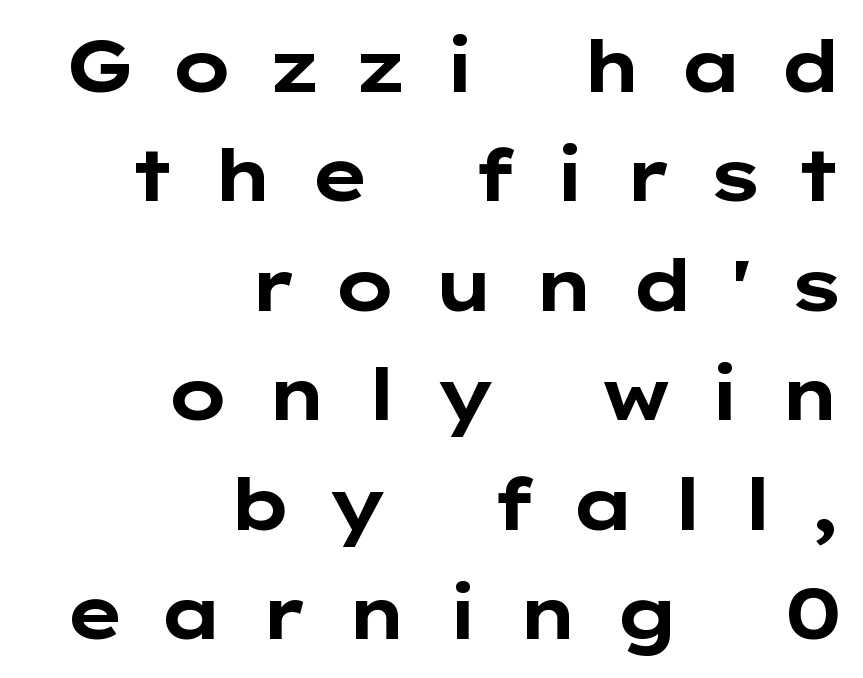
The image shows 72 px bold, wide sans-serif type, upright; set right-aligned, normal line spacing (1.52x), unusually wide letter spacing (+0.47 em), not underlined; low stroke contrast and a medium x-height.
